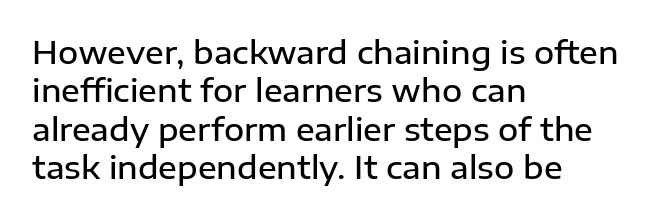
The image shows 31 px semibold sans-serif type, upright; set left-aligned, line spacing 1.24x, normal letter spacing, not underlined; low stroke contrast and a medium x-height.
